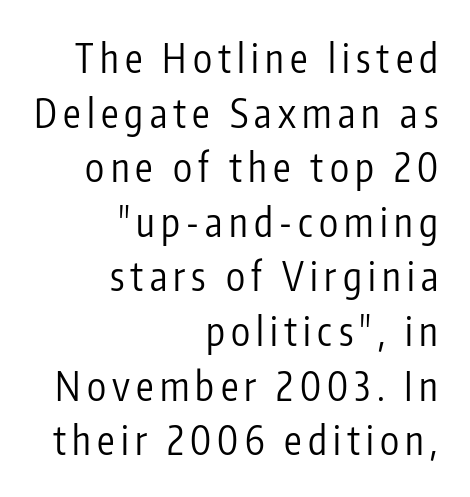
Q: Is the text bold? A: No.
Q: Is the text italic (slanted)? A: No, it is upright.
Q: Is the typeface a serif or a sans-serif typeface? A: Sans-serif.
Q: Is the text underlined? A: No.
Q: How is the paragraph aligned? A: Right-aligned.
Q: Is the spacing between lines tight, normal or loose? A: Normal.
Q: Width (condensed, normal, or wide)? A: Condensed.
Q: Stroke contrast? A: Low.
Q: x-height? A: Medium.
Q: Monospaced? A: No.
